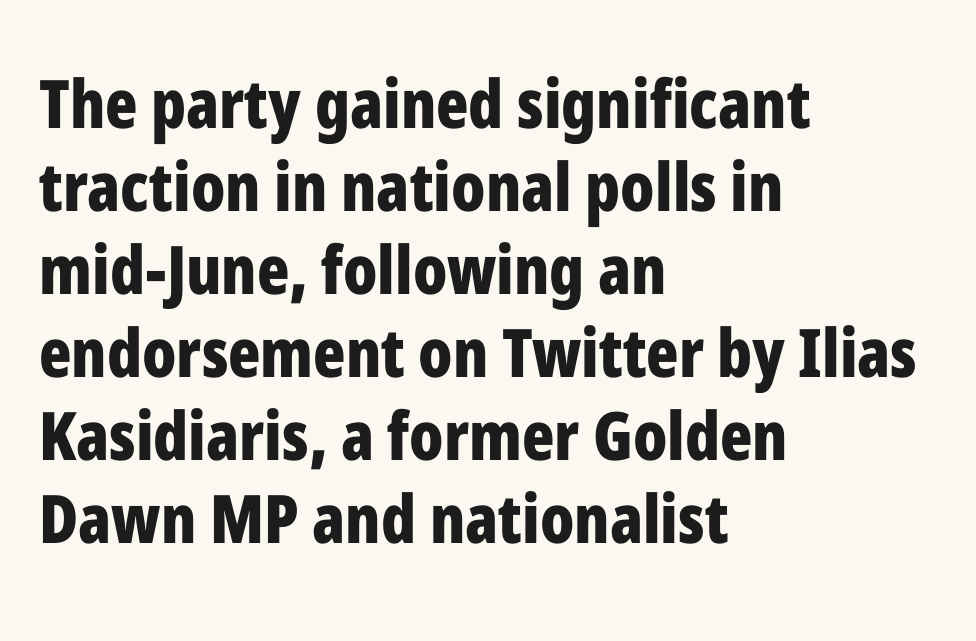
Which margin do the lines hug? The left one — the right edge is uneven. Is this a fixed-width face? No — the glyphs have proportional, varying widths. Characters follow at the spacing the type designer built in. Thick stems and heavy bowls — unmistakably bold.
